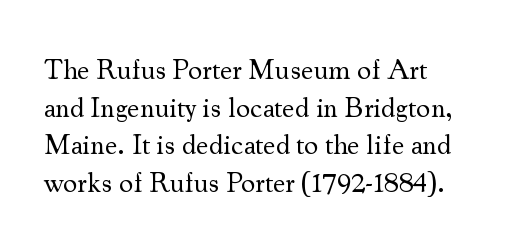
Q: Is the text bold? A: No.
Q: Is the text italic (slanted)? A: No, it is upright.
Q: Is the typeface a serif or a sans-serif typeface? A: Serif.
Q: Is the text underlined? A: No.
Q: How is the paragraph aligned? A: Left-aligned.
Q: Is the spacing between letters normal or unusually wide? A: Normal.
Q: Is the spacing between lines tight, normal or loose? A: Normal.
Q: Width (condensed, normal, or wide)? A: Normal.
Q: Stroke contrast? A: Medium.
Q: x-height? A: Small.
Q: Monospaced? A: No.
